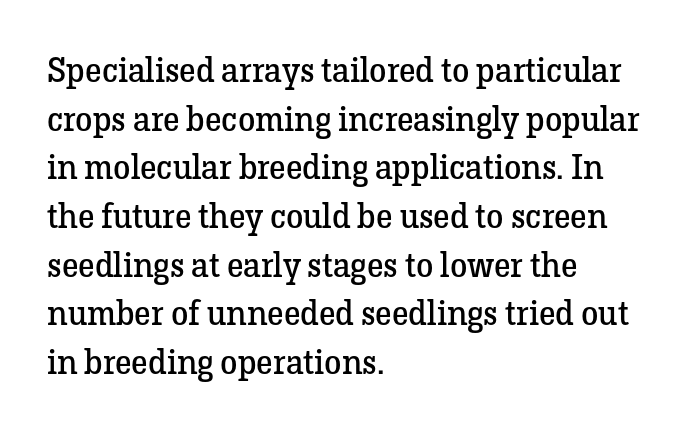
Q: Is the text bold? A: No.
Q: Is the text italic (slanted)? A: No, it is upright.
Q: Is the typeface a serif or a sans-serif typeface? A: Serif.
Q: Is the text underlined? A: No.
Q: How is the paragraph aligned? A: Left-aligned.
Q: Is the spacing between letters normal or unusually wide? A: Normal.
Q: Is the spacing between lines tight, normal or loose? A: Normal.
Q: Width (condensed, normal, or wide)? A: Normal.
Q: Stroke contrast? A: Low.
Q: x-height? A: Medium.
Q: Monospaced? A: No.
